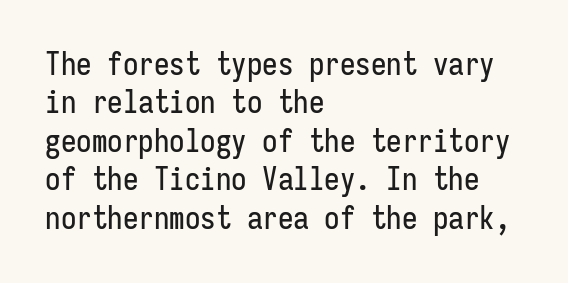
{"serif": "no", "italic": "no", "width": "condensed", "stroke_contrast": "low", "x_height": "medium", "monospaced": "yes", "underline": "no", "align": "left", "line_spacing_ratio": 1.24, "letter_spacing": "normal", "letter_spacing_em": 0.0, "glyph_px": 31}
